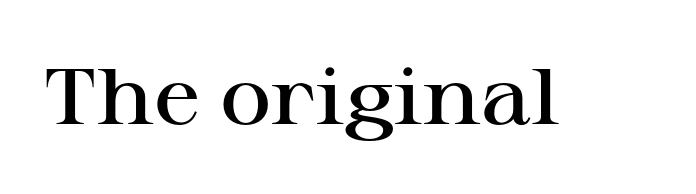
Do the characters align in a grid? No, the font is proportional. Rule under the text: the space is simply empty. The lettering holds an erect, upright posture throughout. This rendering employs a face with finishing strokes, i.e., a serif. Characters follow at the spacing the type designer built in.
